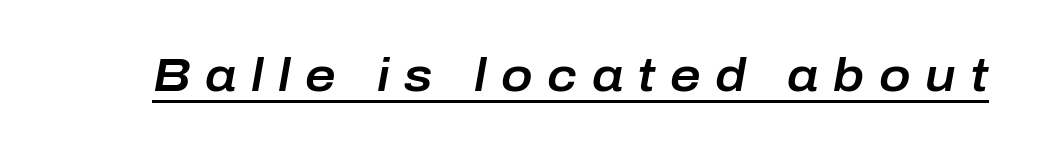
The image shows 47 px text type, italic (leaning right); set unusually wide letter spacing (+0.31 em), underlined; low stroke contrast and a medium x-height.
